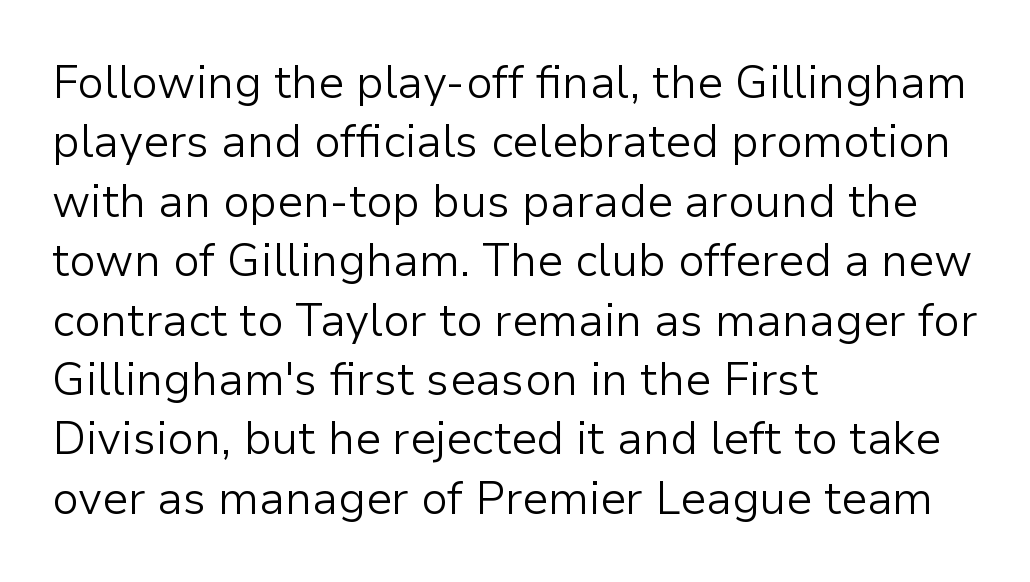
Q: Is the text bold? A: No.
Q: Is the text italic (slanted)? A: No, it is upright.
Q: Is the typeface a serif or a sans-serif typeface? A: Sans-serif.
Q: Is the text underlined? A: No.
Q: How is the paragraph aligned? A: Left-aligned.
Q: Is the spacing between letters normal or unusually wide? A: Normal.
Q: Is the spacing between lines tight, normal or loose? A: Normal.
Q: Width (condensed, normal, or wide)? A: Normal.
Q: Stroke contrast? A: Low.
Q: x-height? A: Medium.
Q: Monospaced? A: No.
